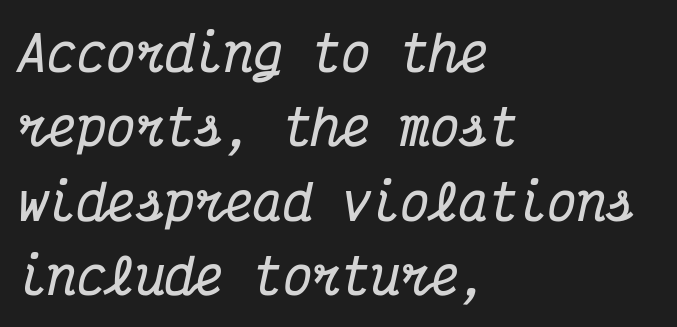
The image shows 49 px bold, condensed serif type, italic (leaning right), monospaced; set left-aligned, normal line spacing (1.52x), normal letter spacing, not underlined; medium stroke contrast and a medium x-height.
